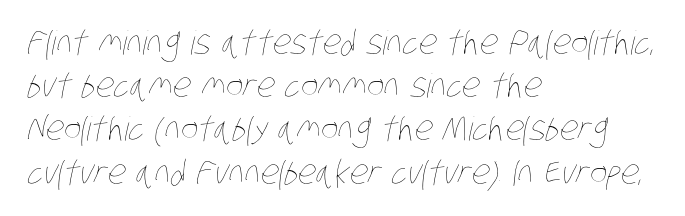
The image shows 33 px thin, condensed type; set left-aligned, normal line spacing (1.31x), normal letter spacing, not underlined; low stroke contrast and a large x-height.
